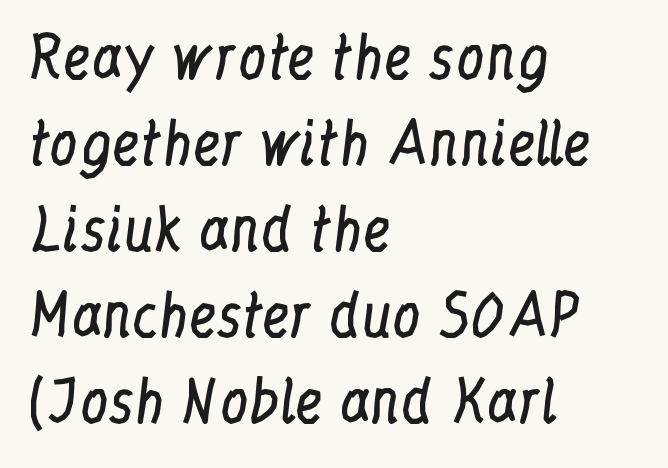
The image shows 57 px regular-weight, condensed serif type; set left-aligned, normal line spacing (1.51x), normal letter spacing, not underlined; low stroke contrast and a medium x-height.
